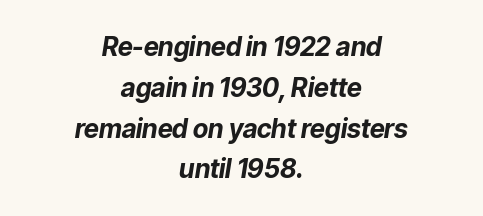
The image shows 26 px bold type, italic (leaning right); set centered, normal line spacing (1.57x), normal letter spacing, not underlined.
